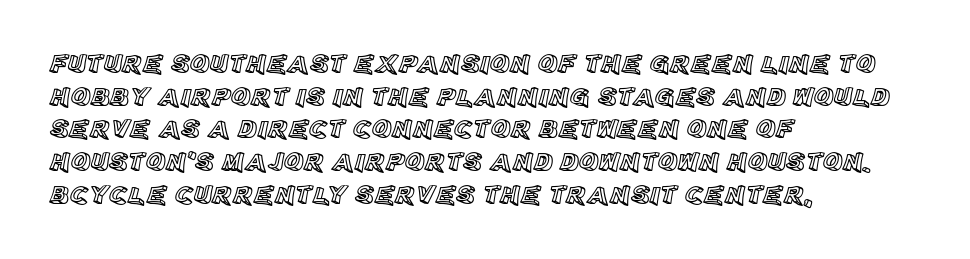
Words float on clear page, feet unadorned. Words appear dense and cohesive because spacing is normal. If you drew a ruler down the left edge, every line would touch it.
